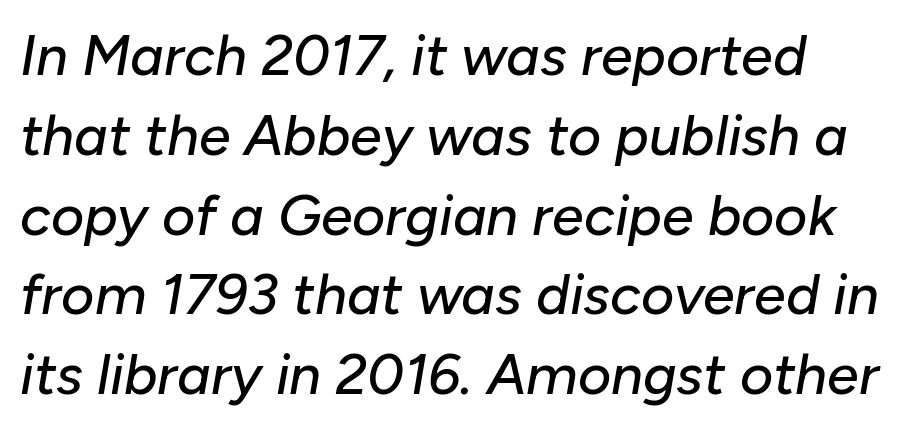
Q: Is the text italic (slanted)? A: Yes, it leans right by about 10 degrees.
Q: Is the text underlined? A: No.
Q: Is the spacing between letters normal or unusually wide? A: Normal.
Q: Is the spacing between lines tight, normal or loose? A: Normal.
Q: Width (condensed, normal, or wide)? A: Normal.
Q: Stroke contrast? A: Low.
Q: x-height? A: Medium.
Q: Monospaced? A: No.
